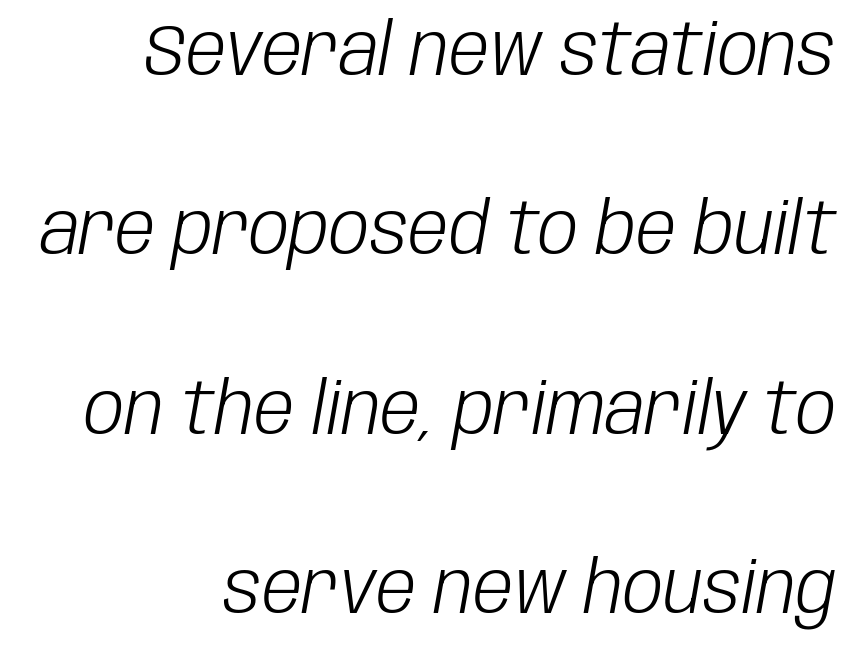
{"italic": "yes", "lean": "right", "slant_degrees": 10, "bold": "no", "weight": "light", "width": "condensed", "stroke_contrast": "low", "x_height": "large", "monospaced": "no", "underline": "no", "align": "right", "line_spacing": "loose", "line_spacing_ratio": 2.49, "letter_spacing": "normal", "letter_spacing_em": 0.0, "glyph_px": 72}
